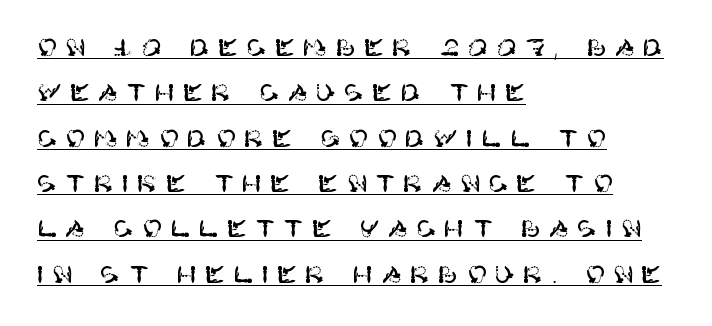
{"italic": "no", "underline": "yes", "align": "left", "line_spacing_ratio": 1.89, "letter_spacing": "wide", "letter_spacing_em": 0.34, "glyph_px": 24}
